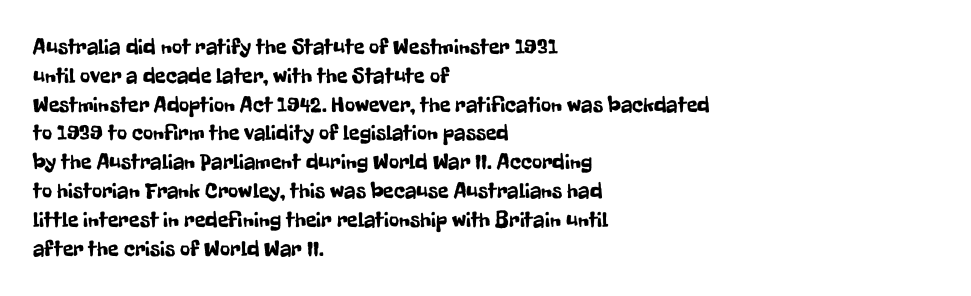
The image shows 22 px text type, upright; set left-aligned, normal line spacing (1.31x), normal letter spacing, not underlined.
